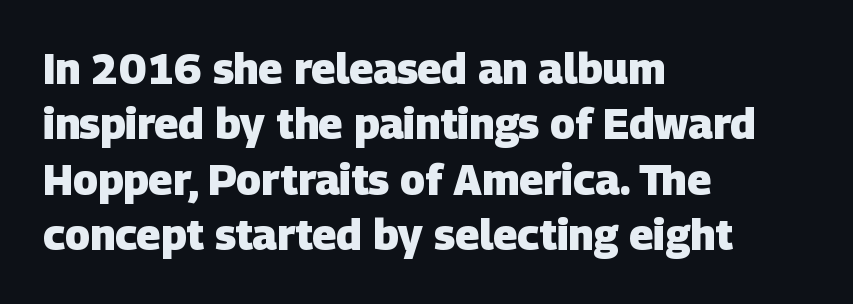
{"serif": "no", "bold": "yes", "weight": "heavy", "width": "normal", "stroke_contrast": "low", "x_height": "large", "monospaced": "no", "underline": "no", "align": "left", "line_spacing": "normal", "line_spacing_ratio": 1.32, "letter_spacing": "normal", "letter_spacing_em": 0.0, "glyph_px": 42}
